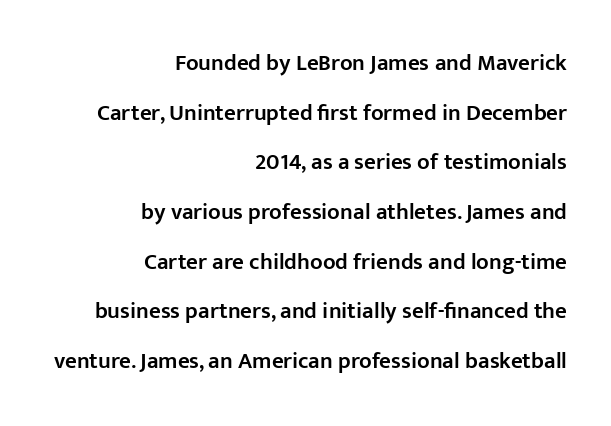
Typographic density is moderately raised because the face is semibold. Honestly, the rows look like they've been pulled way apart. This is the regular roman posture of the typeface. The lines in this sample share a right terminus and differ only in where they begin.
